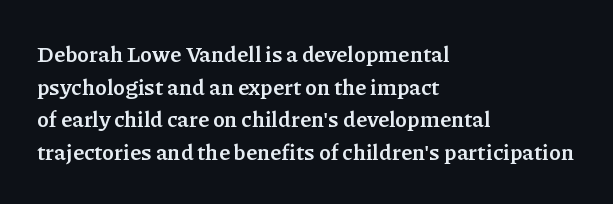
The image shows 22 px bold type, upright; set left-aligned, normal line spacing (1.48x), normal letter spacing, not underlined.
